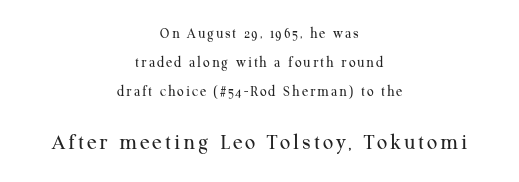
The image shows 23 px text type, upright; set centered, loose line spacing (1.92x), not underlined; the second (bottom) block is 1.53x larger.
